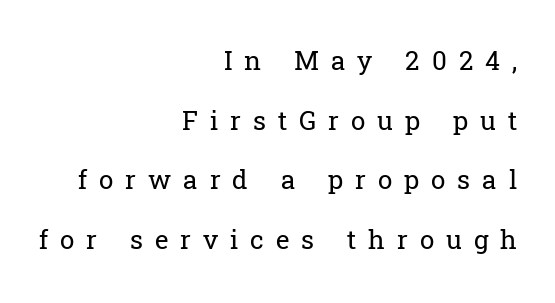
Q: Is the text bold? A: No.
Q: Is the text italic (slanted)? A: No, it is upright.
Q: Is the text underlined? A: No.
Q: How is the paragraph aligned? A: Right-aligned.
Q: Is the spacing between letters normal or unusually wide? A: Unusually wide.
Q: Is the spacing between lines tight, normal or loose? A: Loose.
